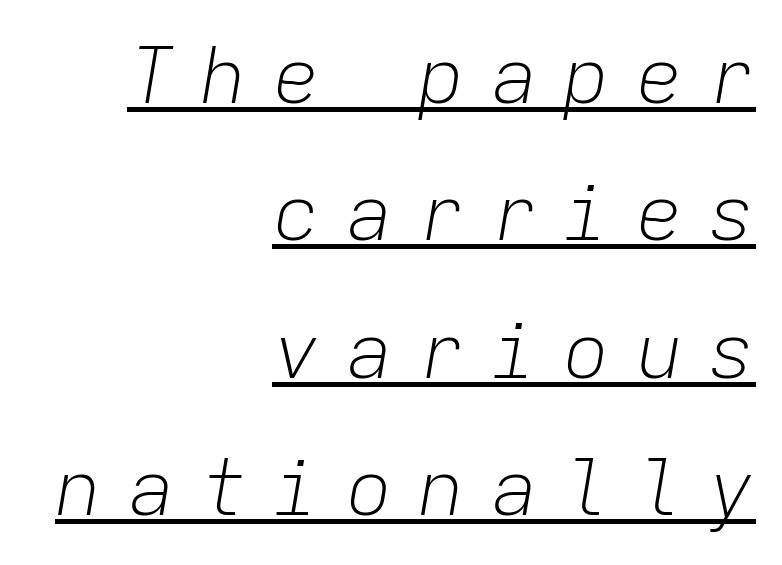
Q: Is the text bold? A: No.
Q: Is the text italic (slanted)? A: Yes, it leans right by about 9 degrees.
Q: Is the text underlined? A: Yes.
Q: How is the paragraph aligned? A: Right-aligned.
Q: Is the spacing between letters normal or unusually wide? A: Unusually wide.
Q: Width (condensed, normal, or wide)? A: Normal.
Q: Stroke contrast? A: Low.
Q: x-height? A: Medium.
Q: Monospaced? A: Yes.
